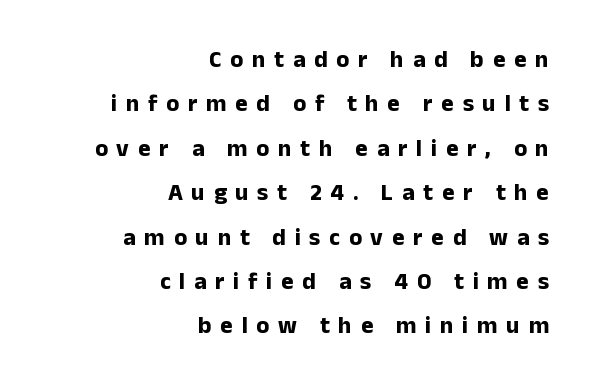
Q: Is the text bold? A: Yes.
Q: Is the text italic (slanted)? A: No, it is upright.
Q: Is the text underlined? A: No.
Q: How is the paragraph aligned? A: Right-aligned.
Q: Is the spacing between letters normal or unusually wide? A: Unusually wide.
